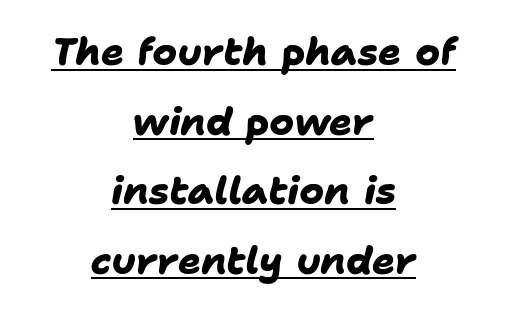
The image shows 38 px heavy sans-serif type; set centered, line spacing 1.83x, normal letter spacing, underlined; low stroke contrast and a medium x-height.
